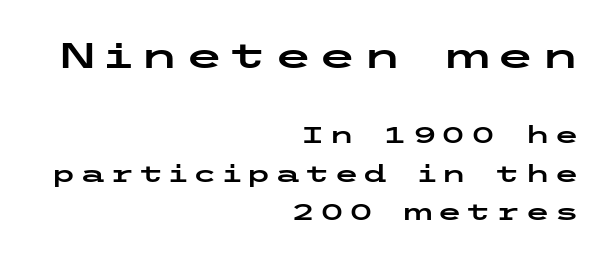
The image shows 35 px wide sans-serif type, upright; set right-aligned, normal line spacing (1.67x), not underlined; the first (top) block is 1.52x larger; low stroke contrast and a medium x-height.
